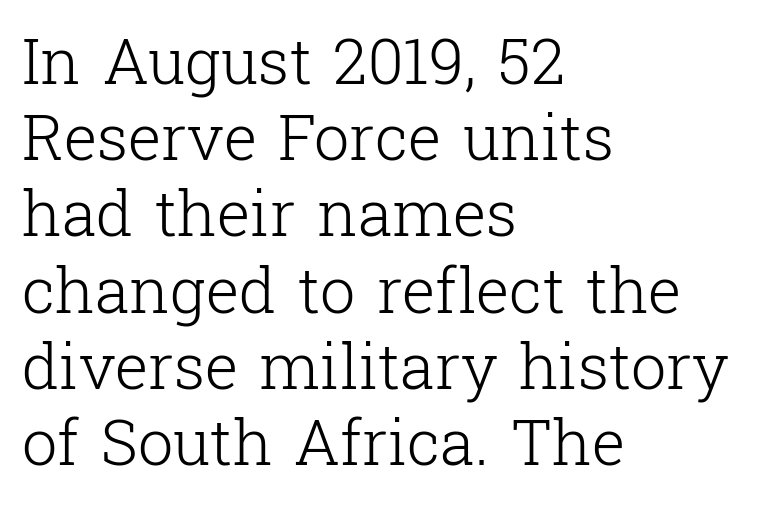
Q: Is the text bold? A: No.
Q: Is the text italic (slanted)? A: No, it is upright.
Q: Is the typeface a serif or a sans-serif typeface? A: Serif.
Q: Is the text underlined? A: No.
Q: How is the paragraph aligned? A: Left-aligned.
Q: Is the spacing between letters normal or unusually wide? A: Normal.
Q: Width (condensed, normal, or wide)? A: Normal.
Q: Stroke contrast? A: Low.
Q: x-height? A: Medium.
Q: Monospaced? A: No.
